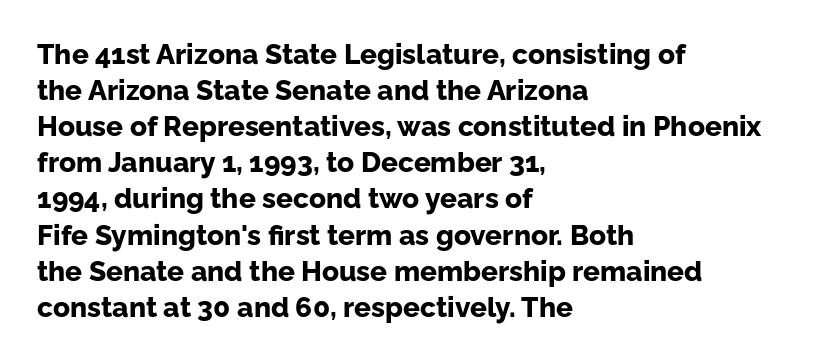
{"serif": "no", "italic": "no", "bold": "yes", "weight": "bold", "width": "normal", "stroke_contrast": "low", "x_height": "medium", "monospaced": "no", "underline": "no", "align": "left", "line_spacing": "normal", "line_spacing_ratio": 1.29, "letter_spacing": "normal", "letter_spacing_em": 0.0, "glyph_px": 28}
